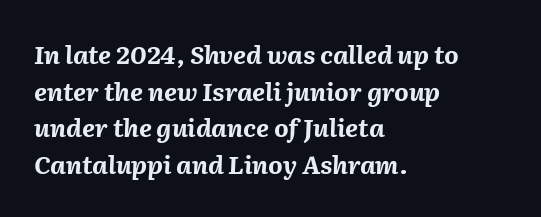
Q: Is the text bold? A: Yes.
Q: Is the text italic (slanted)? A: Yes, it leans right by about 2 degrees.
Q: Is the text underlined? A: No.
Q: How is the paragraph aligned? A: Left-aligned.
Q: Is the spacing between letters normal or unusually wide? A: Normal.
Q: Is the spacing between lines tight, normal or loose? A: Normal.
